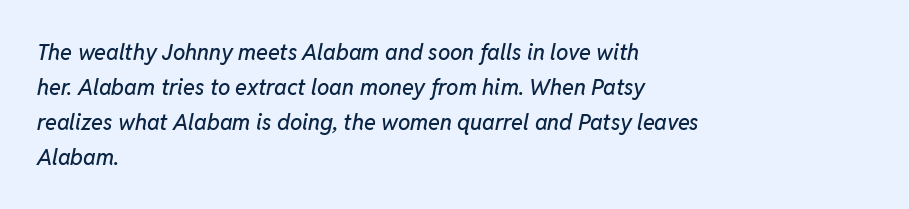
Rendered with sloped, italic letterforms. Words float on clear page, feet unadorned. Layout note: lines flush left. Whoever set this chose a conventional vertical rhythm.
